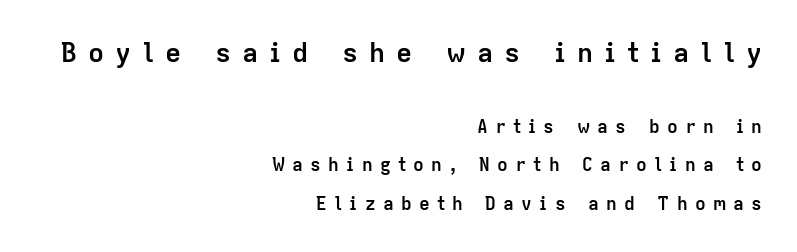
{"italic": "no", "bold": "yes", "underline": "no", "align": "right", "line_spacing": "loose", "line_spacing_ratio": 2.15, "letter_spacing": "wide", "letter_spacing_em": 0.4, "larger_block": "first", "size_ratio": 1.5, "glyph_px": 27}
